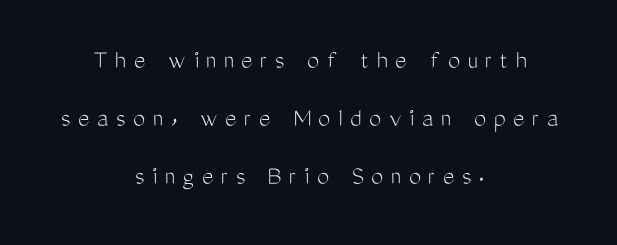
The paragraph shown floats in the horizontal middle. Each row of text sits above clean, open space. Regarding leading, the lines here are spaced well apart. The letters stand upright; this is a roman face.
